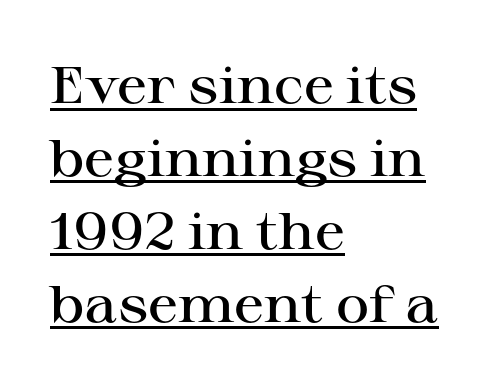
{"serif": "yes", "italic": "no", "bold": "semi", "weight": "semibold", "width": "wide", "stroke_contrast": "high", "x_height": "medium", "monospaced": "no", "underline": "yes", "align": "left", "line_spacing": "normal", "line_spacing_ratio": 1.43, "letter_spacing": "normal", "letter_spacing_em": 0.0, "glyph_px": 51}
